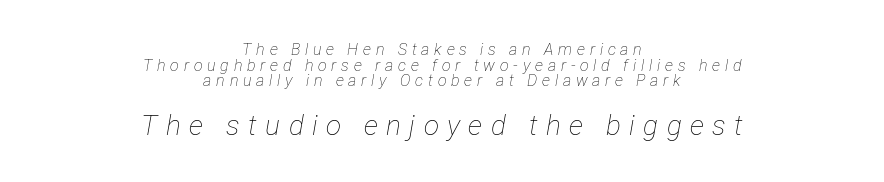
The image shows 28 px thin, condensed type, italic (leaning right); set centered, tight line spacing (0.97x), unusually wide letter spacing (+0.3 em), not underlined; the second (bottom) block is 1.75x larger; low stroke contrast and a medium x-height.
